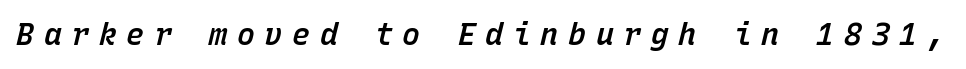
Think of a typewriter: that constant character pitch is what you see here. Caption: semibold face, moderately heavy strokes. You could only call the tracking loose — the letters float apart. Slanted lettering throughout.
